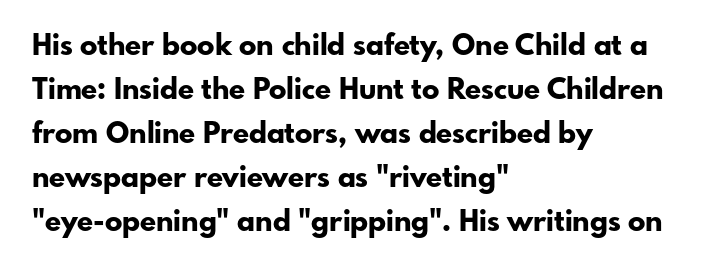
{"serif": "no", "italic": "no", "bold": "yes", "weight": "bold", "width": "normal", "stroke_contrast": "low", "x_height": "small", "monospaced": "no", "underline": "no", "align": "left", "line_spacing": "normal", "line_spacing_ratio": 1.52, "letter_spacing": "normal", "letter_spacing_em": 0.0, "glyph_px": 29}
